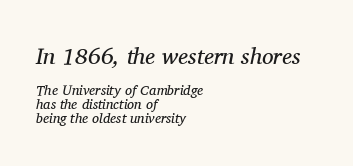
{"italic": "yes", "lean": "right", "slant_degrees": 11, "bold": "no", "underline": "no", "align": "left", "line_spacing": "tight", "line_spacing_ratio": 1.01, "letter_spacing": "normal", "letter_spacing_em": 0.0, "larger_block": "first", "size_ratio": 1.64, "glyph_px": 23}
